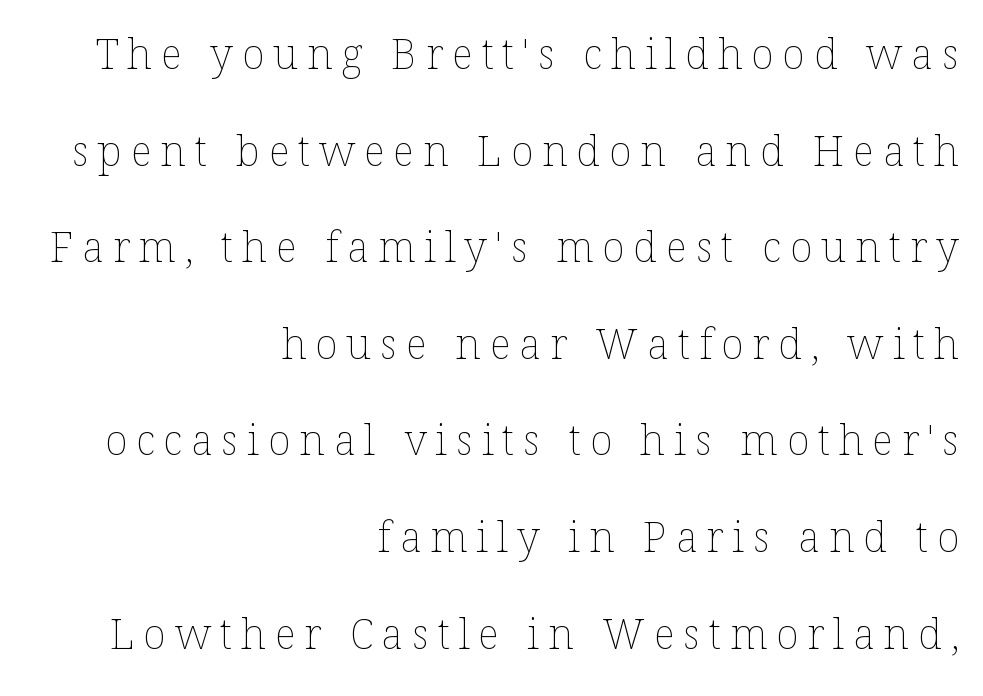
{"italic": "no", "bold": "no", "weight": "thin", "width": "normal", "stroke_contrast": "low", "x_height": "medium", "monospaced": "no", "underline": "no", "align": "right", "line_spacing": "loose", "line_spacing_ratio": 2.3, "letter_spacing": "wide", "letter_spacing_em": 0.21, "glyph_px": 42}
